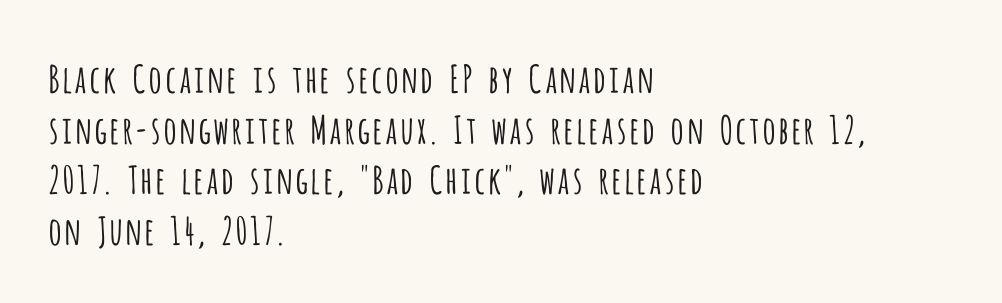
The passage shown is typed in a proportional face where columns would drift. The tracking reads as untouched default to a designer's eye. Ink coverage per letter is moderate at most. Descenders hang freely into open space. Vertically, the passage feels balanced, rows spaced as you'd expect. Stroke terminals: plain, sans-serif.
